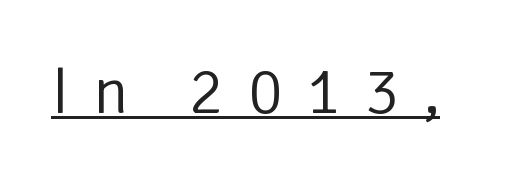
When letters stand straight like this, we call the style roman or upright. Does a line run under the words? Yes, clearly. Varying glyph widths throughout — classic text-font behaviour. Check where the strokes stop: nothing finishes them off — pure sans. Caption: expanded tracking, letters set apart. On a weight scale, this lands at 450 or below.
